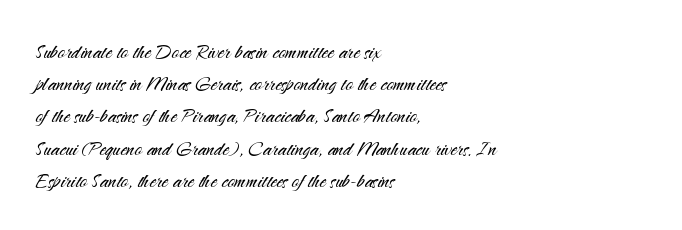
The image shows 25 px text type; set left-aligned, normal line spacing (1.29x), normal letter spacing, not underlined.
